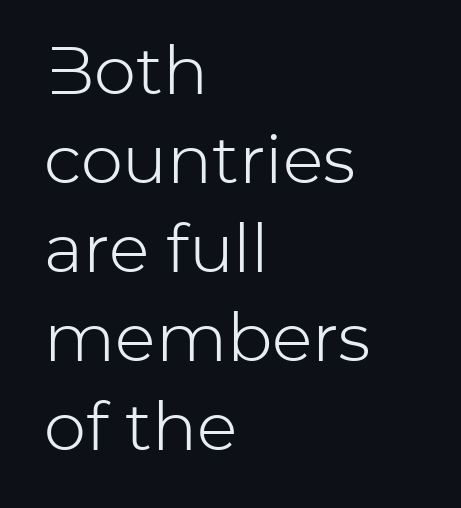
{"serif": "no", "italic": "no", "bold": "no", "weight": "light", "width": "normal", "stroke_contrast": "low", "x_height": "medium", "monospaced": "no", "underline": "no", "align": "left", "line_spacing": "normal", "line_spacing_ratio": 1.33, "letter_spacing": "normal", "letter_spacing_em": 0.0, "glyph_px": 67}
